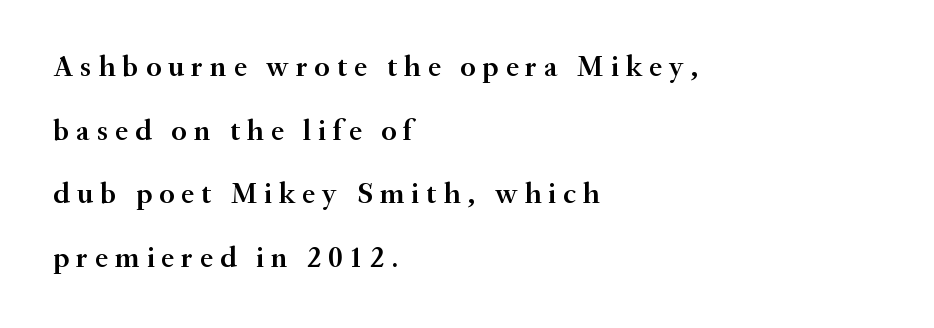
Honestly, there is no underline to notice here at all. These lines carry some extra weight — a demibold, not a full bold. Characters remain perfectly vertical along every line. Regarding leading, the lines here are spaced well apart. In terms of letterspacing, this is a distinctly airy, spread setting. The compositor pushed each line to the left boundary.
